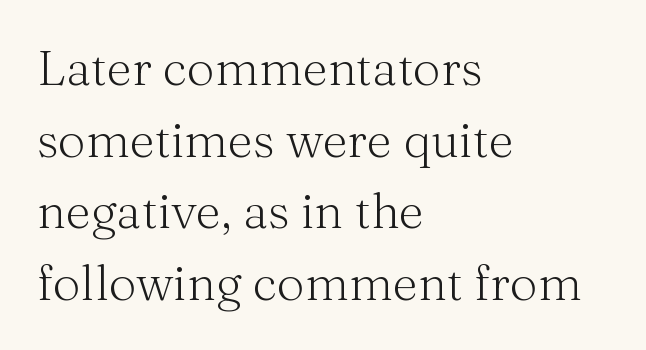
Q: Is the text bold? A: No.
Q: Is the text italic (slanted)? A: No, it is upright.
Q: Is the typeface a serif or a sans-serif typeface? A: Serif.
Q: Is the text underlined? A: No.
Q: How is the paragraph aligned? A: Left-aligned.
Q: Is the spacing between letters normal or unusually wide? A: Normal.
Q: Is the spacing between lines tight, normal or loose? A: Normal.
Q: Width (condensed, normal, or wide)? A: Normal.
Q: Stroke contrast? A: Medium.
Q: x-height? A: Medium.
Q: Monospaced? A: No.
